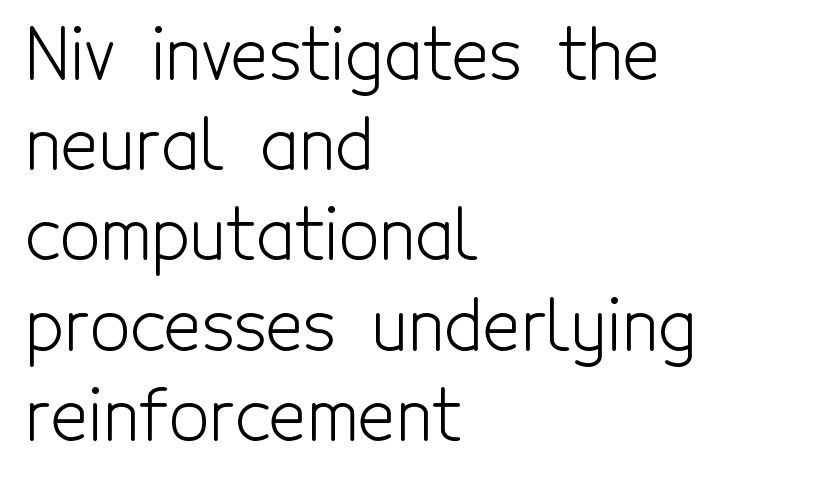
Q: Is the text bold? A: No.
Q: Is the text italic (slanted)? A: No, it is upright.
Q: Is the typeface a serif or a sans-serif typeface? A: Sans-serif.
Q: Is the text underlined? A: No.
Q: How is the paragraph aligned? A: Left-aligned.
Q: Is the spacing between letters normal or unusually wide? A: Normal.
Q: Is the spacing between lines tight, normal or loose? A: Normal.
Q: Width (condensed, normal, or wide)? A: Condensed.
Q: x-height? A: Medium.
Q: Monospaced? A: No.
